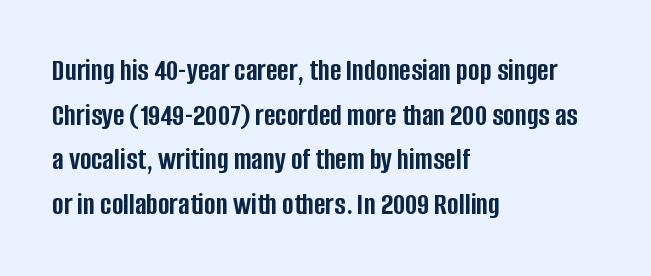
These lines are composed in type without serifs. It's the straight-up-and-down kind of type. Descenders are the only things crossing below the line. Glyph-to-glyph distance matches everyday printed text.
